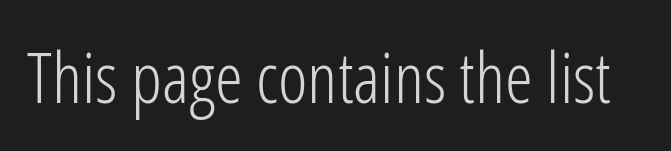
Q: Is the text bold? A: No.
Q: Is the text italic (slanted)? A: No, it is upright.
Q: Is the typeface a serif or a sans-serif typeface? A: Sans-serif.
Q: Is the text underlined? A: No.
Q: Is the spacing between letters normal or unusually wide? A: Normal.
Q: Width (condensed, normal, or wide)? A: Condensed.
Q: Stroke contrast? A: Low.
Q: x-height? A: Medium.
Q: Monospaced? A: No.
